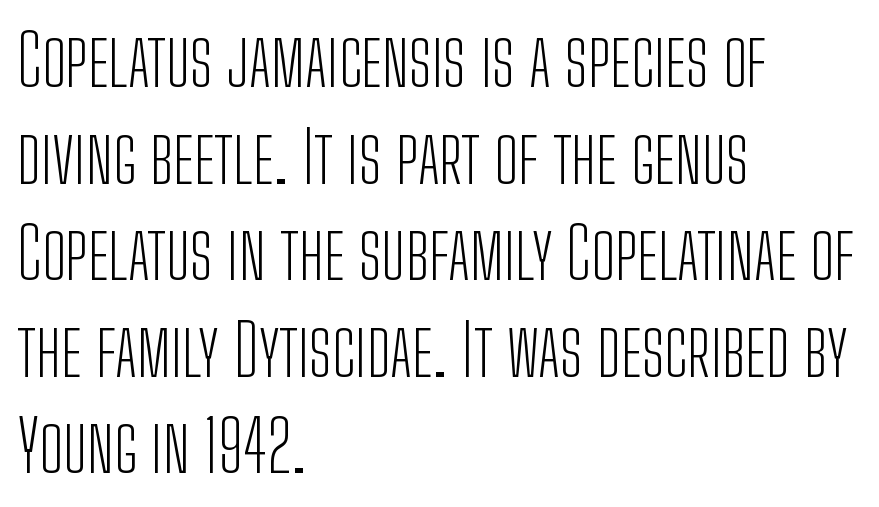
{"serif": "no", "italic": "no", "bold": "no", "weight": "light", "width": "condensed", "stroke_contrast": "low", "x_height": "medium", "monospaced": "no", "underline": "no", "align": "left", "line_spacing": "normal", "line_spacing_ratio": 1.36, "letter_spacing": "normal", "letter_spacing_em": 0.0, "glyph_px": 71}
